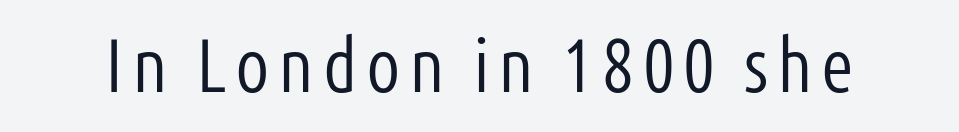
The image shows 76 px light, condensed sans-serif type, upright; set not underlined; low stroke contrast and a medium x-height.
